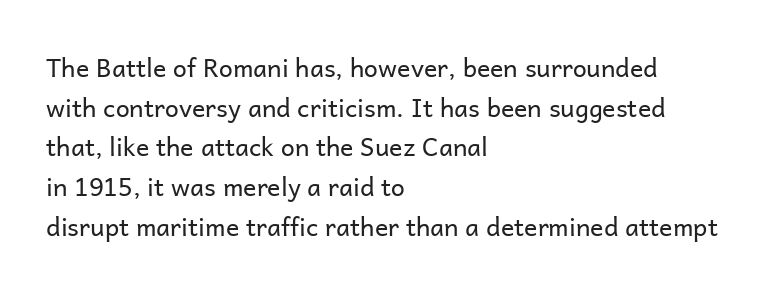
The image shows 25 px text type, upright; set left-aligned, normal line spacing (1.59x), normal letter spacing, not underlined.
